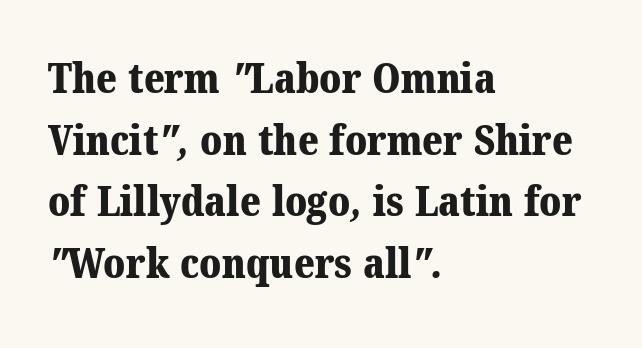
The image shows 42 px bold serif type; set left-aligned, normal line spacing (1.47x), normal letter spacing, not underlined; medium stroke contrast and a medium x-height.
